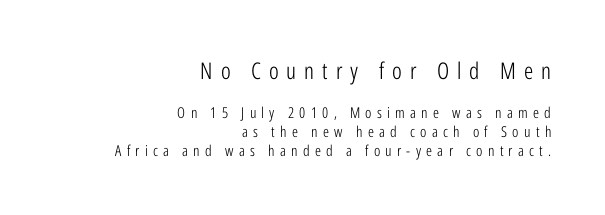
{"italic": "no", "bold": "no", "underline": "no", "align": "right", "line_spacing": "normal", "line_spacing_ratio": 1.25, "letter_spacing": "wide", "letter_spacing_em": 0.35, "larger_block": "first", "size_ratio": 1.53, "glyph_px": 23}
